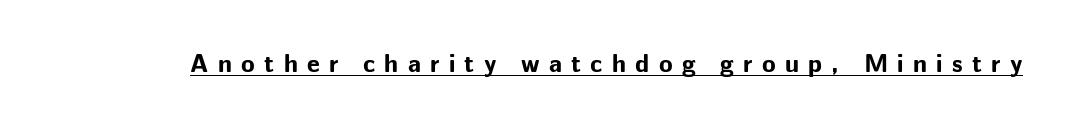
The image shows 25 px bold type, upright; set unusually wide letter spacing (+0.37 em), underlined.
